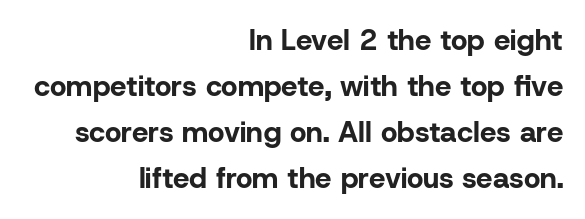
Beneath every word, the page is bare. The rag falls on the left side of this text block. Proportional: the letters do not fall into vertical columns. If you drew a line through each stem, it would be perfectly vertical.
